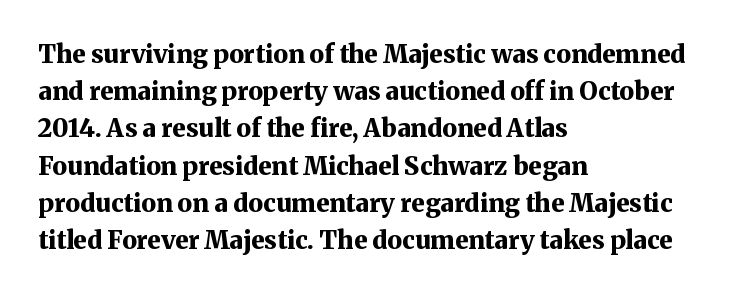
Q: Is the text bold? A: Yes.
Q: Is the text italic (slanted)? A: No, it is upright.
Q: Is the text underlined? A: No.
Q: How is the paragraph aligned? A: Left-aligned.
Q: Is the spacing between letters normal or unusually wide? A: Normal.
Q: Is the spacing between lines tight, normal or loose? A: Normal.
